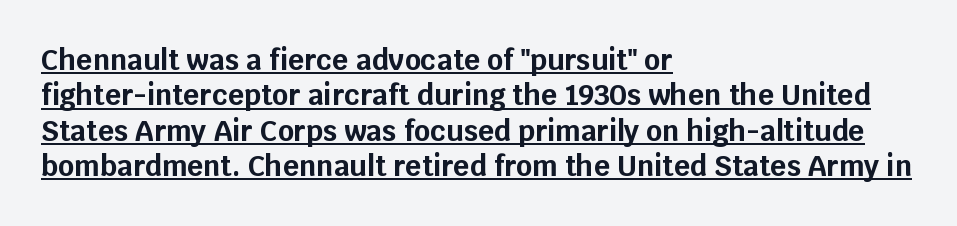
This rendering employs a face without finishing strokes, i.e., a sans-serif. Look at the tracking — it's just the regular setting, nothing added. Each line of the rendering has a horizontal stroke beneath the glyphs. This sample has the flowing, uneven cadence of proportional lettering.
